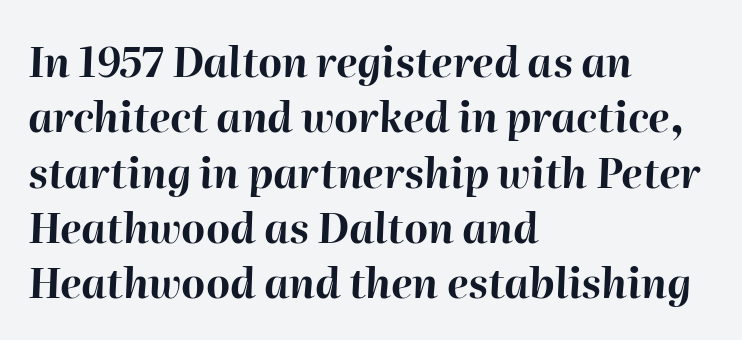
The line texture is even and compact thanks to regular tracking. Slanted lettering throughout. Casual observation: everything's shoved over to the left. Stroke thickness is high; the sample reads as a true bold. This block has exactly the height ordinary leading produces. A bare baseline throughout the passage.
